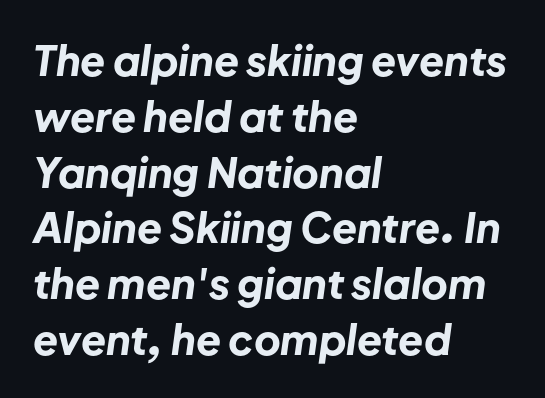
{"italic": "yes", "lean": "right", "slant_degrees": 8, "bold": "yes", "weight": "bold", "width": "normal", "stroke_contrast": "low", "x_height": "medium", "monospaced": "no", "underline": "no", "align": "left", "line_spacing": "normal", "line_spacing_ratio": 1.36, "letter_spacing": "normal", "letter_spacing_em": 0.0, "glyph_px": 41}
